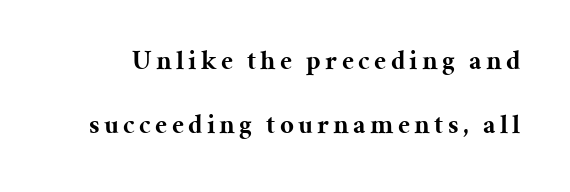
The image shows 27 px bold type, upright; set loose line spacing (2.37x), not underlined.
